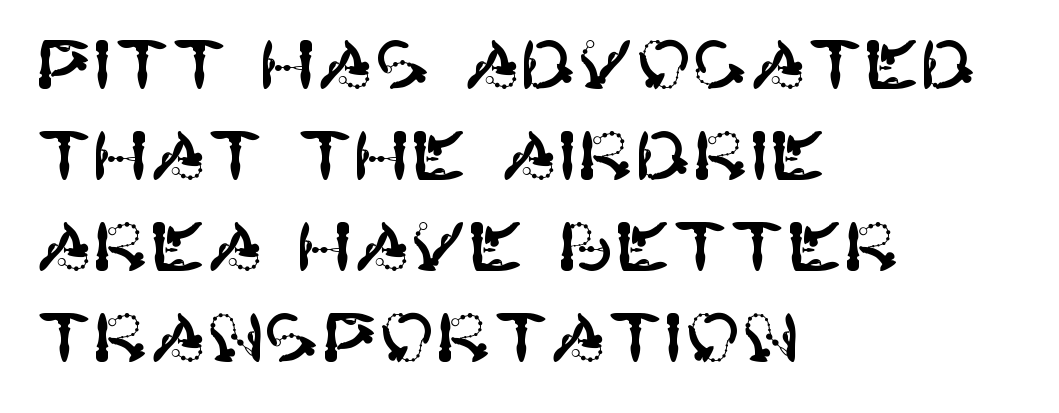
The passage shown is typeset with a sans-serif family. The ragged edge is on the right, which tells us the setting is flush left. Italic: no, the glyphs are upright roman. What stands out about the letter spacing? Nothing — it is the standard amount. In terms of leading, this rendering sits right in the middle. The space directly below the letters is spotless.
